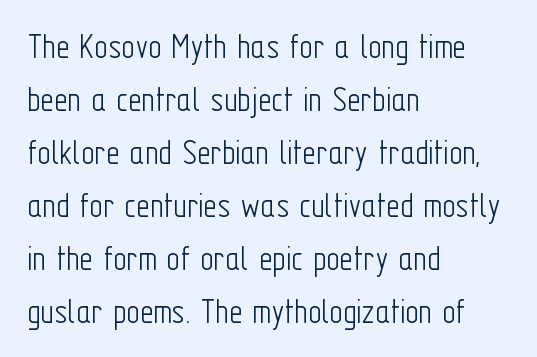
Q: Is the text bold? A: No.
Q: Is the text italic (slanted)? A: No, it is upright.
Q: Is the typeface a serif or a sans-serif typeface? A: Sans-serif.
Q: Is the text underlined? A: No.
Q: How is the paragraph aligned? A: Left-aligned.
Q: Is the spacing between letters normal or unusually wide? A: Normal.
Q: Is the spacing between lines tight, normal or loose? A: Normal.
Q: Width (condensed, normal, or wide)? A: Condensed.
Q: Stroke contrast? A: Low.
Q: x-height? A: Medium.
Q: Monospaced? A: No.
